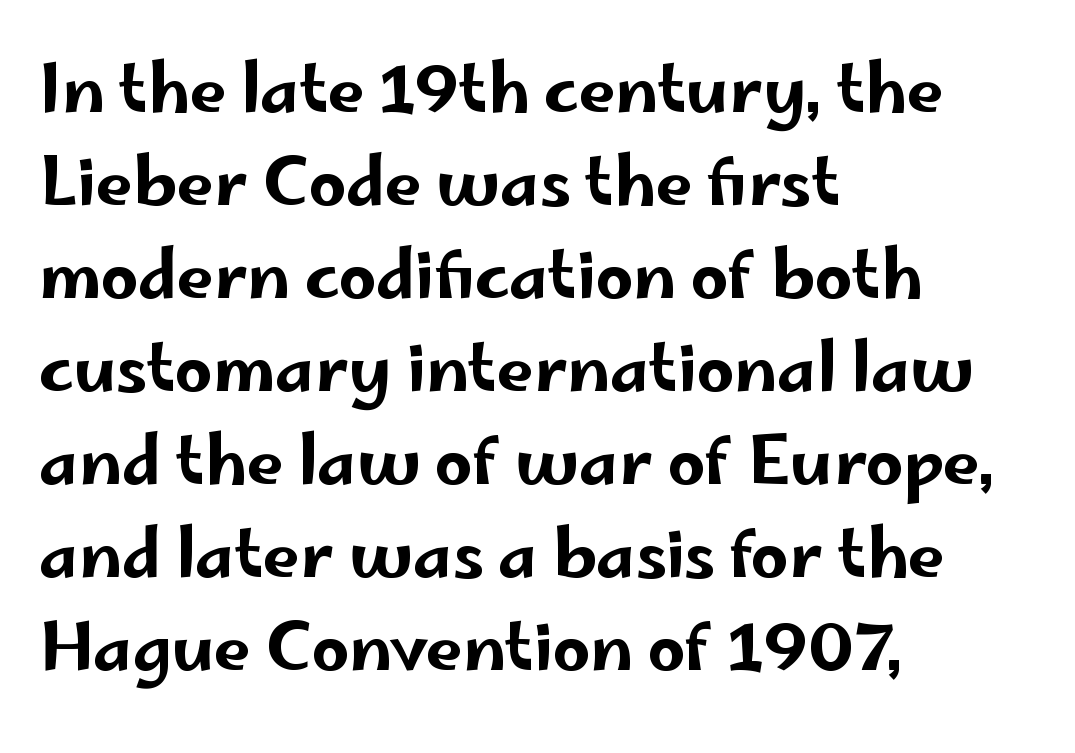
{"serif": "no", "italic": "no", "width": "wide", "stroke_contrast": "low", "x_height": "small", "monospaced": "no", "underline": "no", "align": "left", "line_spacing": "normal", "line_spacing_ratio": 1.41, "letter_spacing": "normal", "letter_spacing_em": 0.0, "glyph_px": 66}
